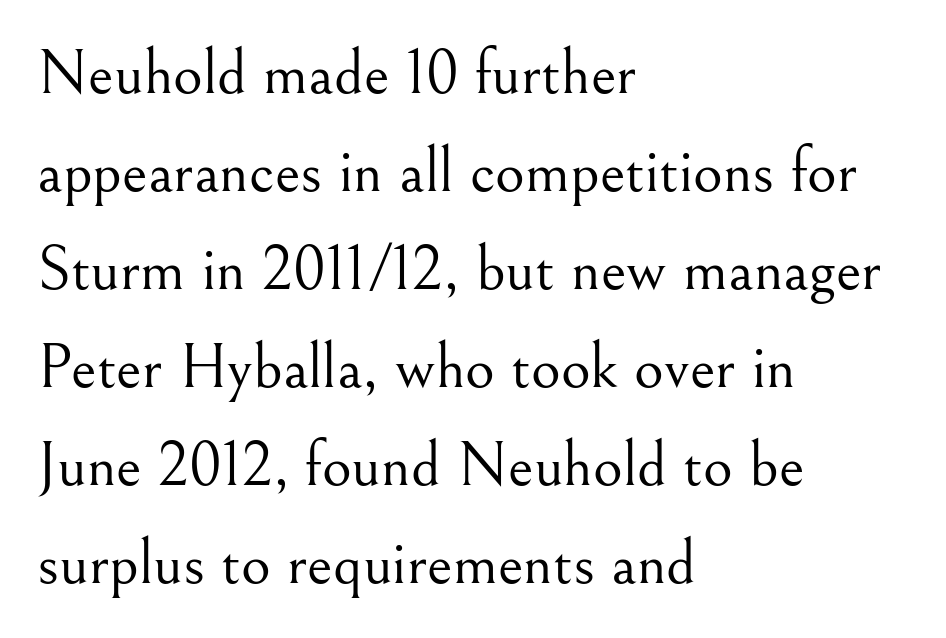
Q: Is the text bold? A: No.
Q: Is the text italic (slanted)? A: No, it is upright.
Q: Is the typeface a serif or a sans-serif typeface? A: Serif.
Q: Is the text underlined? A: No.
Q: How is the paragraph aligned? A: Left-aligned.
Q: Is the spacing between letters normal or unusually wide? A: Normal.
Q: Is the spacing between lines tight, normal or loose? A: Normal.
Q: Width (condensed, normal, or wide)? A: Normal.
Q: Stroke contrast? A: Medium.
Q: x-height? A: Small.
Q: Monospaced? A: No.
